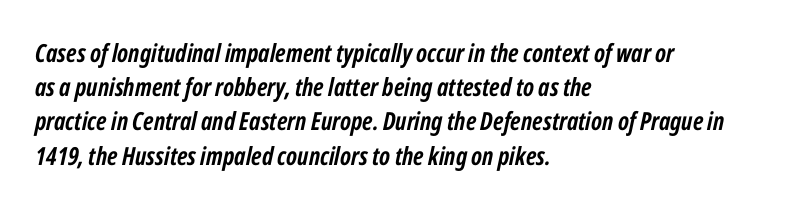
{"italic": "yes", "lean": "right", "slant_degrees": 12, "bold": "yes", "underline": "no", "align": "left", "line_spacing": "normal", "line_spacing_ratio": 1.37, "letter_spacing": "normal", "letter_spacing_em": 0.0, "glyph_px": 25}
